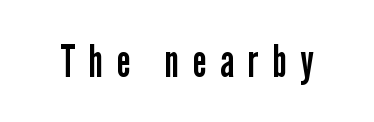
Honestly, the letter spacing is so wide it's the main thing you notice. The characters are drawn with everyday or finer stroke widths. This sample uses a sans-serif face. You could not count columns in this text — the font is proportionally spaced. Posture: upright roman. Letters rest on an invisible, unmarked baseline.
